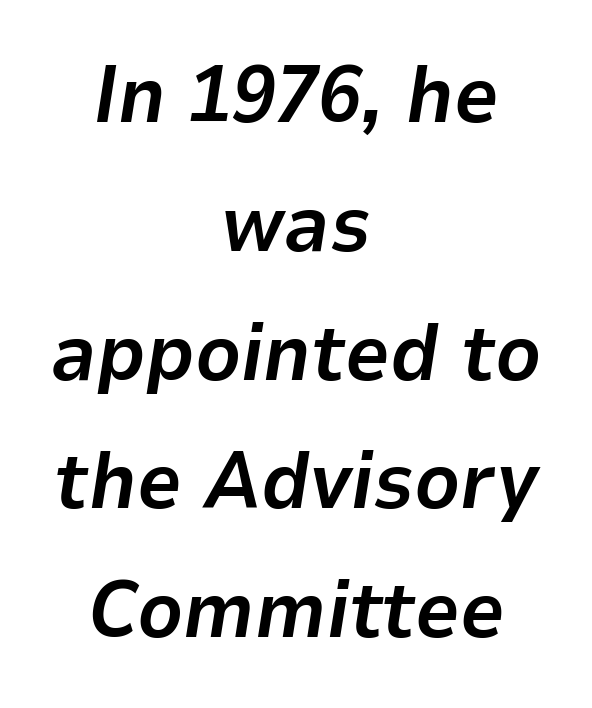
{"italic": "yes", "lean": "right", "slant_degrees": 9, "bold": "yes", "weight": "bold", "width": "normal", "stroke_contrast": "low", "x_height": "medium", "monospaced": "no", "underline": "no", "align": "center", "line_spacing": "normal", "line_spacing_ratio": 1.63, "letter_spacing": "normal", "letter_spacing_em": 0.0, "glyph_px": 79}
